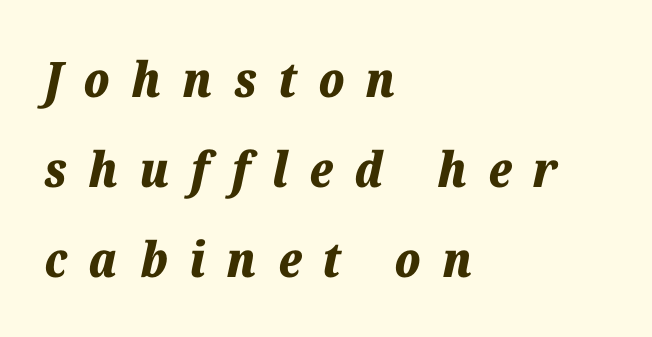
Q: Is the text bold? A: Yes.
Q: Is the text italic (slanted)? A: Yes, it leans right by about 12 degrees.
Q: Is the text underlined? A: No.
Q: How is the paragraph aligned? A: Left-aligned.
Q: Is the spacing between letters normal or unusually wide? A: Unusually wide.
Q: Width (condensed, normal, or wide)? A: Normal.
Q: Stroke contrast? A: Low.
Q: x-height? A: Medium.
Q: Monospaced? A: No.
